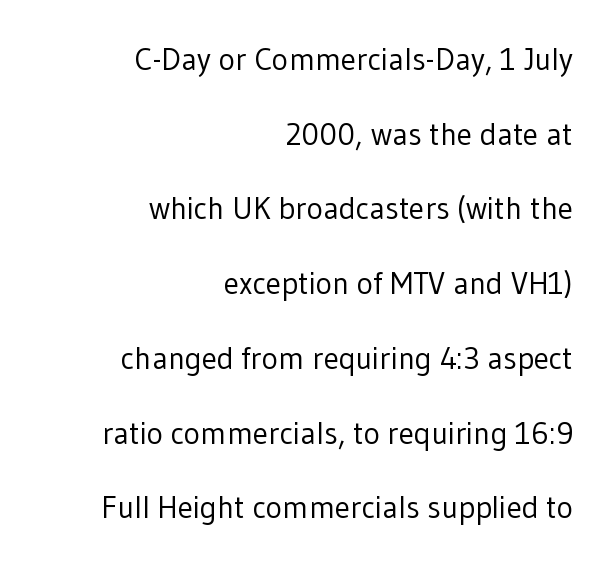
{"serif": "no", "italic": "no", "bold": "no", "weight": "regular", "width": "normal", "stroke_contrast": "low", "x_height": "medium", "monospaced": "no", "underline": "no", "align": "right", "line_spacing": "loose", "line_spacing_ratio": 2.41, "letter_spacing": "normal", "letter_spacing_em": 0.0, "glyph_px": 31}
